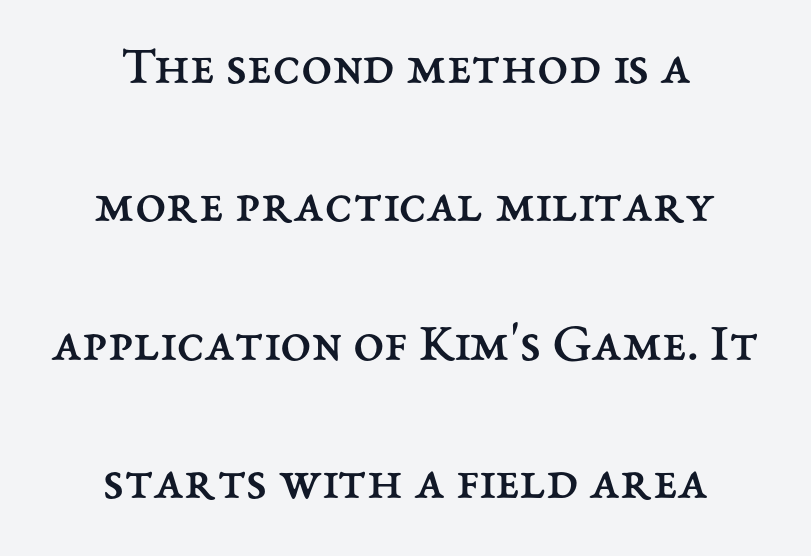
Where is the straight margin? There isn't one; the lines are centered. Tracking value appears to be zero — textbook default spacing. Do the letters lean? They stand straight. A bare baseline throughout the passage.
